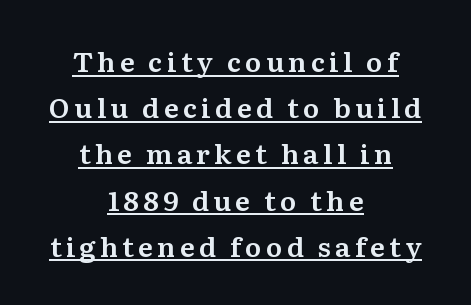
Is there an underline? Yes — a line sits under the letters. Notice how the stems are strictly vertical — no italics here. The lines are quadded center.
